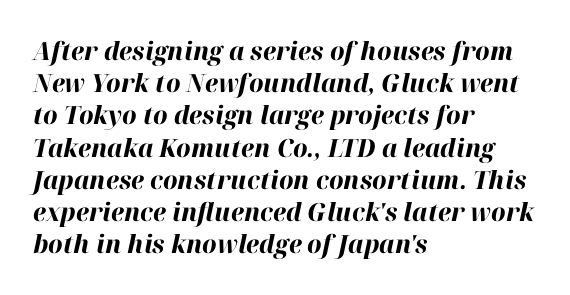
Q: Is the text bold? A: Yes.
Q: Is the text italic (slanted)? A: Yes, it leans right by about 12 degrees.
Q: Is the text underlined? A: No.
Q: How is the paragraph aligned? A: Left-aligned.
Q: Is the spacing between letters normal or unusually wide? A: Normal.
Q: Is the spacing between lines tight, normal or loose? A: Normal.
